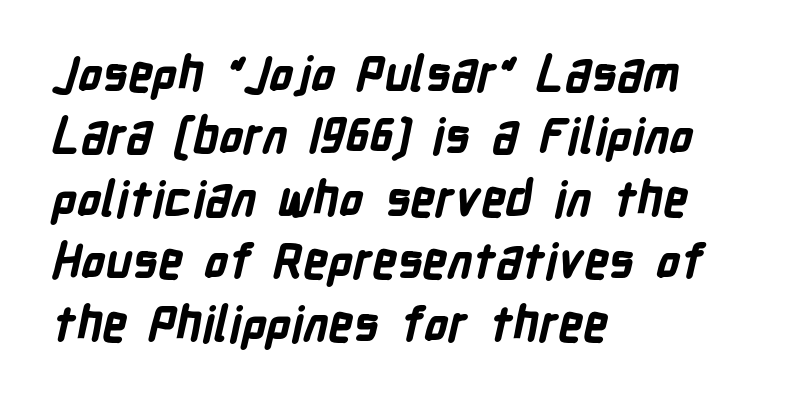
{"serif": "no", "bold": "yes", "weight": "bold", "width": "condensed", "stroke_contrast": "low", "x_height": "medium", "monospaced": "no", "underline": "no", "align": "left", "line_spacing": "normal", "line_spacing_ratio": 1.3, "letter_spacing": "normal", "letter_spacing_em": 0.0, "glyph_px": 48}
